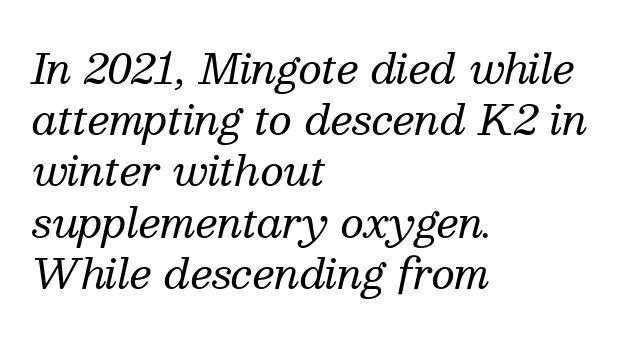
{"serif": "yes", "italic": "yes", "lean": "right", "slant_degrees": 13, "bold": "no", "weight": "regular", "width": "normal", "stroke_contrast": "medium", "x_height": "medium", "monospaced": "no", "underline": "no", "align": "left", "line_spacing": "normal", "line_spacing_ratio": 1.25, "letter_spacing": "normal", "letter_spacing_em": 0.0, "glyph_px": 41}
